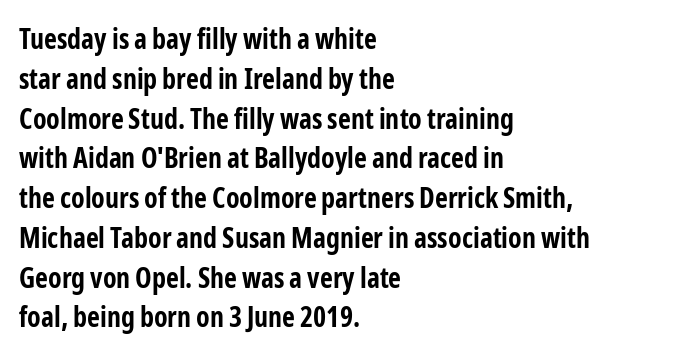
{"serif": "no", "italic": "no", "bold": "yes", "weight": "bold", "width": "condensed", "stroke_contrast": "low", "x_height": "medium", "monospaced": "no", "underline": "no", "align": "left", "line_spacing": "normal", "line_spacing_ratio": 1.42, "letter_spacing": "normal", "letter_spacing_em": 0.0, "glyph_px": 28}
